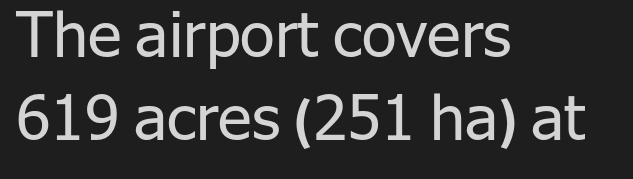
Q: Is the text bold? A: No.
Q: Is the text italic (slanted)? A: No, it is upright.
Q: Is the typeface a serif or a sans-serif typeface? A: Sans-serif.
Q: Is the text underlined? A: No.
Q: How is the paragraph aligned? A: Left-aligned.
Q: Is the spacing between letters normal or unusually wide? A: Normal.
Q: Is the spacing between lines tight, normal or loose? A: Normal.
Q: Width (condensed, normal, or wide)? A: Normal.
Q: Stroke contrast? A: Low.
Q: x-height? A: Medium.
Q: Monospaced? A: No.
